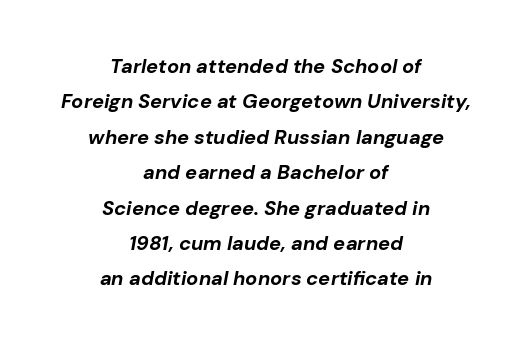
Q: Is the text bold? A: Yes.
Q: Is the text italic (slanted)? A: Yes, it leans right by about 10 degrees.
Q: Is the text underlined? A: No.
Q: How is the paragraph aligned? A: Centered.
Q: Is the spacing between letters normal or unusually wide? A: Normal.
